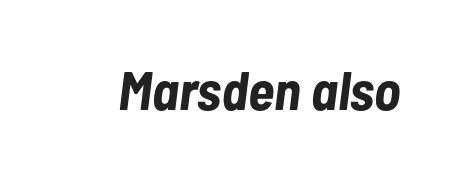
The rendering uses a bold face; every stroke is thick and dark. The words here are not underlined. Note the varied advance widths — an 'i' is clearly narrower than an 'm'. Tracking here is standard; glyphs follow each other at the usual distance. Would a proofreader flag this as italicized? Yes.
